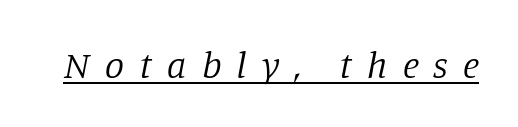
The image shows 38 px regular-weight serif type, italic (leaning right); set unusually wide letter spacing (+0.4 em), underlined; low stroke contrast and a large x-height.
